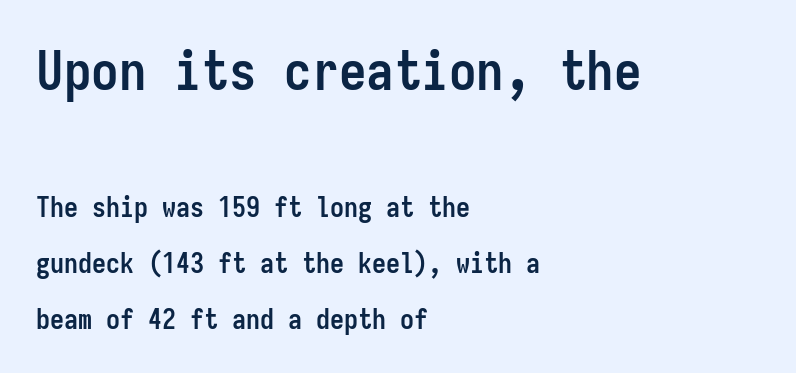
Q: Is the text bold? A: Yes.
Q: Is the text italic (slanted)? A: No, it is upright.
Q: Is the typeface a serif or a sans-serif typeface? A: Sans-serif.
Q: Is the text underlined? A: No.
Q: How is the paragraph aligned? A: Left-aligned.
Q: Is the spacing between letters normal or unusually wide? A: Normal.
Q: Is the spacing between lines tight, normal or loose? A: Loose.
Q: Which block of text is set in a larger size, the first (top) or the second (bottom)? A: The first (top) one.
Q: Width (condensed, normal, or wide)? A: Condensed.
Q: Stroke contrast? A: Low.
Q: x-height? A: Medium.
Q: Monospaced? A: Yes.
